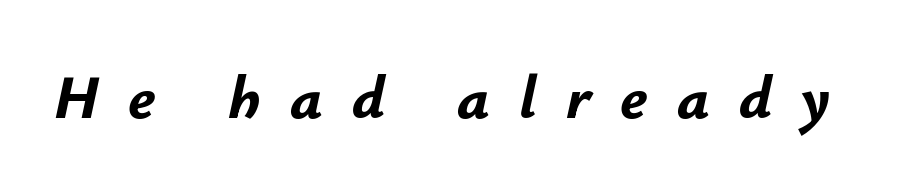
Type without underlining. Observe the lean: these are italic letterforms. Weight check: bold — yes, fully. Observe the wide spacing: letters keep a clear distance from each other. A typesetter would call this proportional, since set widths differ per character.
